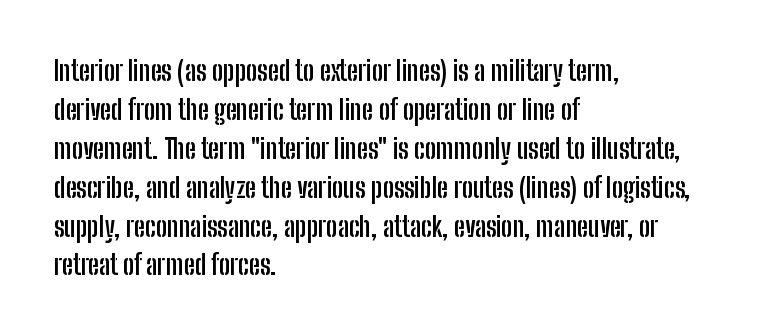
Q: Is the text bold? A: Yes.
Q: Is the text italic (slanted)? A: No, it is upright.
Q: Is the text underlined? A: No.
Q: How is the paragraph aligned? A: Left-aligned.
Q: Is the spacing between letters normal or unusually wide? A: Normal.
Q: Is the spacing between lines tight, normal or loose? A: Normal.
